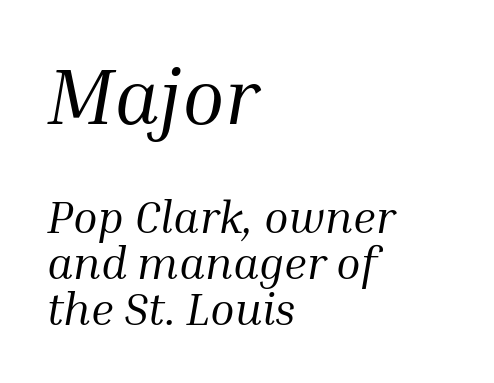
The image shows 78 px regular-weight serif type, italic (leaning right); set left-aligned, tight line spacing (1.02x), normal letter spacing, not underlined; the first (top) block is 1.73x larger; medium stroke contrast and a medium x-height.
